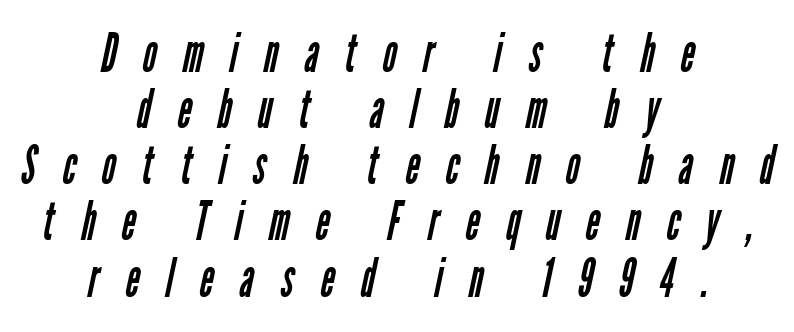
Clear beneath every line of the passage. Tracking here is generous; glyphs stand well apart from one another. Note: no serifs on the glyphs. This is not heavy type; no bold has been used. Looks like regular typesetting: each glyph gets only the width it needs. The rendering uses a small line-height, squeezing the rows.
